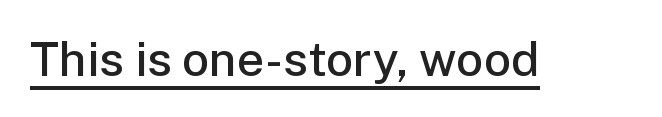
The image shows 48 px semibold sans-serif type, upright; set normal letter spacing, underlined; low stroke contrast and a medium x-height.
